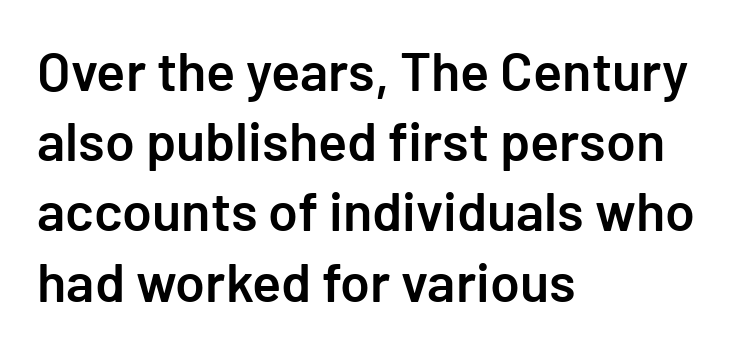
The image shows 54 px semibold sans-serif type, upright; set left-aligned, normal line spacing (1.3x), normal letter spacing, not underlined; low stroke contrast and a medium x-height.
